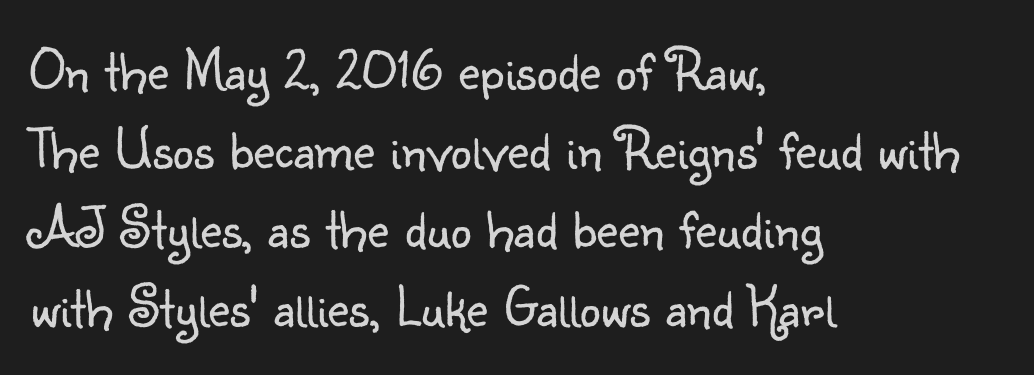
{"serif": "no", "italic": "no", "bold": "no", "weight": "light", "width": "normal", "stroke_contrast": "low", "x_height": "small", "monospaced": "no", "underline": "no", "align": "left", "line_spacing": "normal", "line_spacing_ratio": 1.34, "letter_spacing": "normal", "letter_spacing_em": 0.0, "glyph_px": 59}
